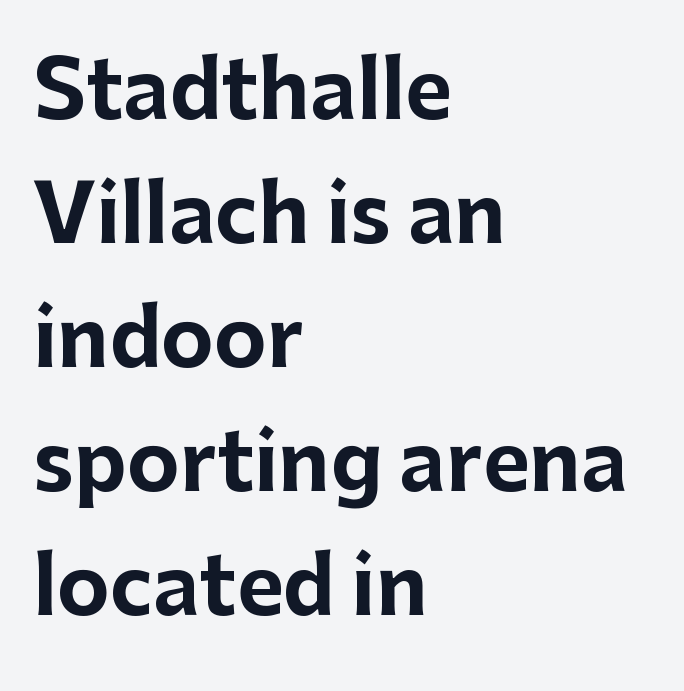
The image shows 80 px bold sans-serif type, upright; set left-aligned, normal line spacing (1.55x), normal letter spacing, not underlined; low stroke contrast and a medium x-height.
